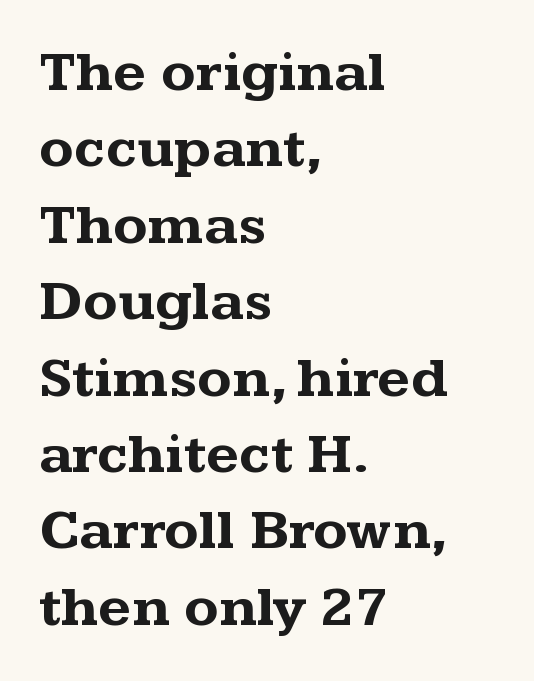
The image shows 57 px bold, wide serif type, upright; set left-aligned, normal line spacing (1.34x), normal letter spacing, not underlined; medium stroke contrast and a medium x-height.
